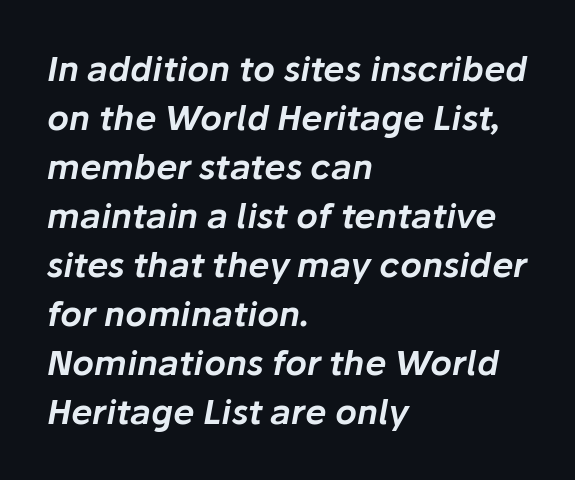
If you measured baseline to baseline, you'd find a middling distance. Spacing verdict: proportional, widths tailored to each character. A typesetter would call this zero additional tracking. Every character sits at an angle, as italics do. Check under the words: just untouched page.
